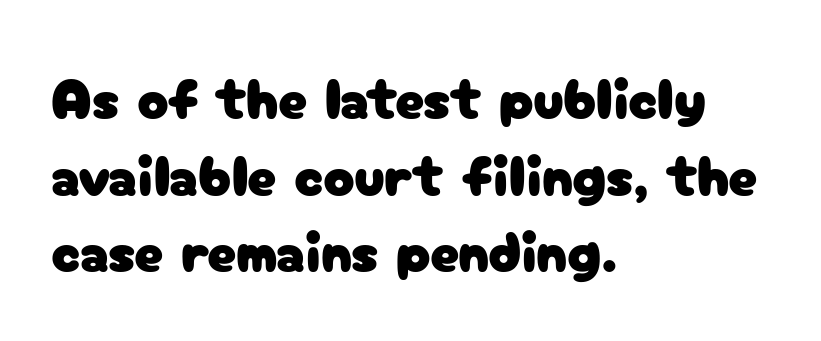
The glyphs in this specimen are sans serif. In terms of leading, this rendering sits right in the middle. If you drew a ruler down the left edge, every line would touch it. Vertical strokes here are truly vertical.
